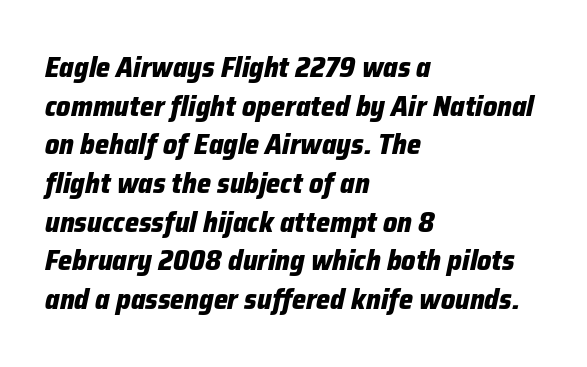
The image shows 28 px heavy type, italic (leaning right); set left-aligned, normal line spacing (1.38x), normal letter spacing, not underlined; low stroke contrast and a medium x-height.
